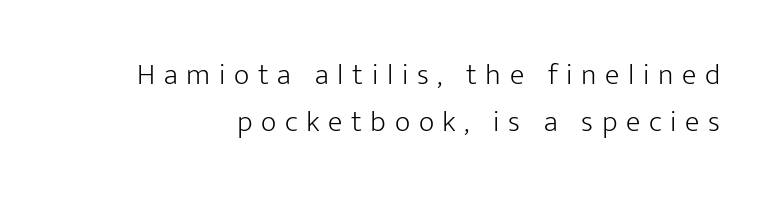
The image shows 30 px light sans-serif type, upright; set normal line spacing (1.56x), unusually wide letter spacing (+0.29 em), not underlined; low stroke contrast and a medium x-height.
